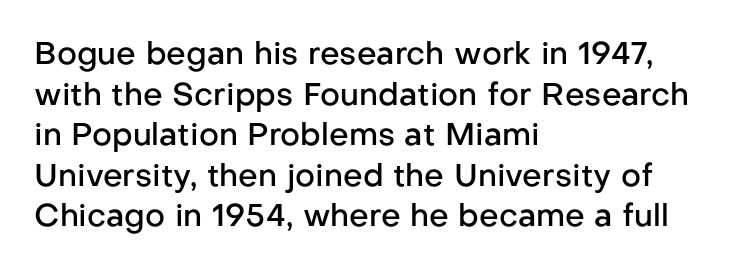
The lines are quadded left. If you measured baseline to baseline, you'd find a middling distance. Posture: straight, roman, zero tilt. Unlike a traditional serif, this face leaves its strokes unadorned.
